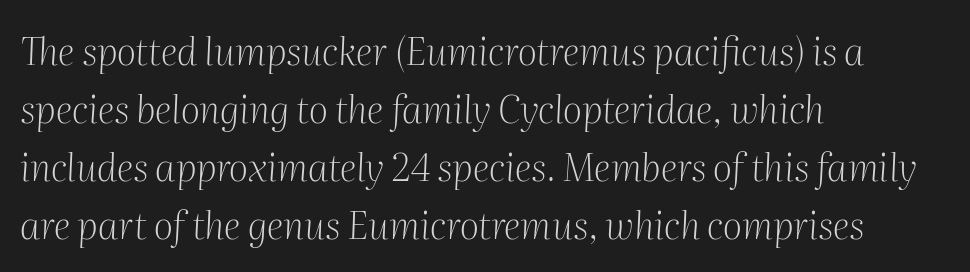
Varying glyph widths throughout — classic text-font behaviour. Compared with a centered layout, this one pins lines to the left instead. Style check: oblique. Observe the serifs anchoring each vertical stroke in this sample. What's the leading like? Ordinary, nothing unusual. Weight: in the light-to-regular range.
